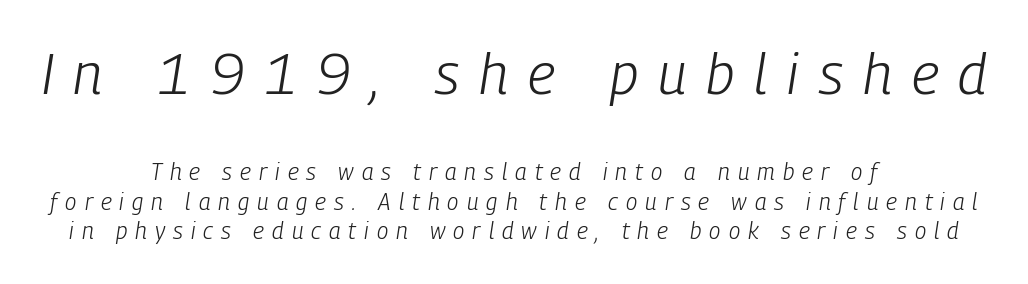
Designer's note — italics engaged. Stroke thickness stays within the range of a standard reading face or lighter. A student would notice the top passage is typeset larger than what follows. This sample is center-justified, so both line endings float freely. Clear beneath every line of the passage. The designer left line spacing at the default.
